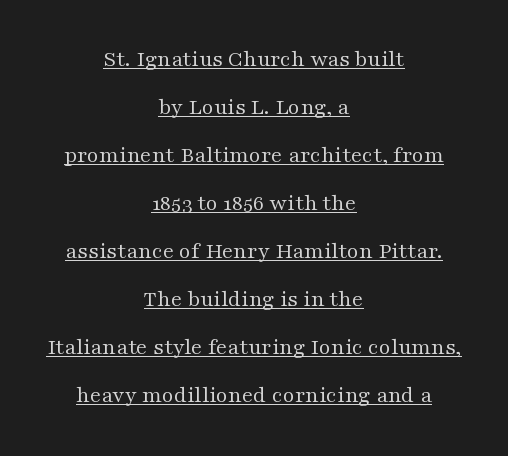
The compositor balanced each line on the midline. Compared with typical body copy, the letter spacing here is the same. Decoration check: the copy is underlined. Caption: face not bold, strokes unweighted.
